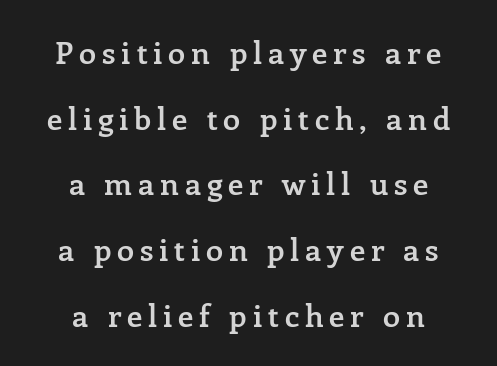
Q: Is the text bold? A: Semi-bold.
Q: Is the text italic (slanted)? A: No, it is upright.
Q: Is the typeface a serif or a sans-serif typeface? A: Serif.
Q: Is the text underlined? A: No.
Q: How is the paragraph aligned? A: Centered.
Q: Is the spacing between lines tight, normal or loose? A: Loose.
Q: Width (condensed, normal, or wide)? A: Normal.
Q: Stroke contrast? A: Low.
Q: x-height? A: Medium.
Q: Monospaced? A: No.
